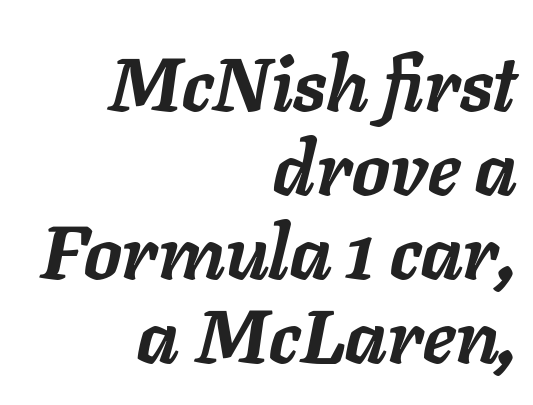
The image shows 75 px semibold type, italic (leaning right); set right-aligned, tight line spacing (1.12x), normal letter spacing, not underlined; low stroke contrast and a medium x-height.
